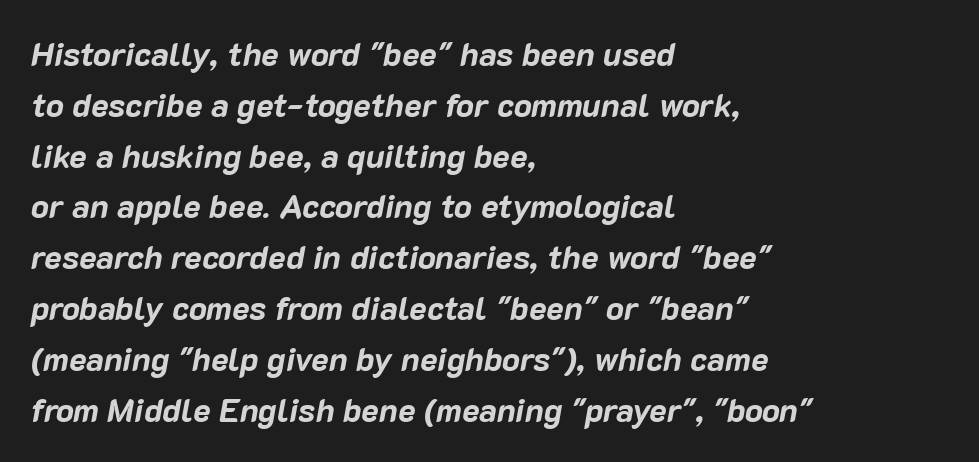
{"italic": "yes", "lean": "right", "slant_degrees": 10, "bold": "yes", "weight": "bold", "width": "normal", "stroke_contrast": "low", "x_height": "medium", "monospaced": "no", "underline": "no", "align": "left", "line_spacing": "normal", "line_spacing_ratio": 1.54, "letter_spacing": "normal", "letter_spacing_em": 0.0, "glyph_px": 33}
